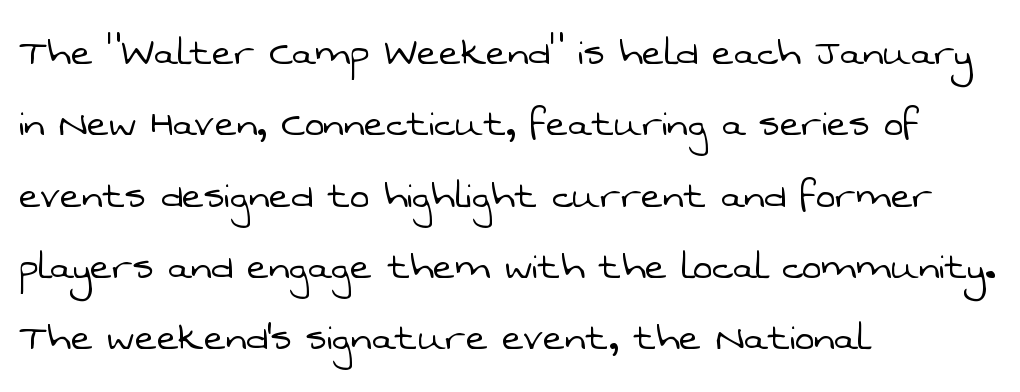
{"serif": "no", "bold": "no", "weight": "light", "width": "normal", "stroke_contrast": "low", "x_height": "medium", "monospaced": "no", "underline": "no", "align": "left", "line_spacing": "normal", "line_spacing_ratio": 1.55, "letter_spacing": "normal", "letter_spacing_em": 0.0, "glyph_px": 46}
